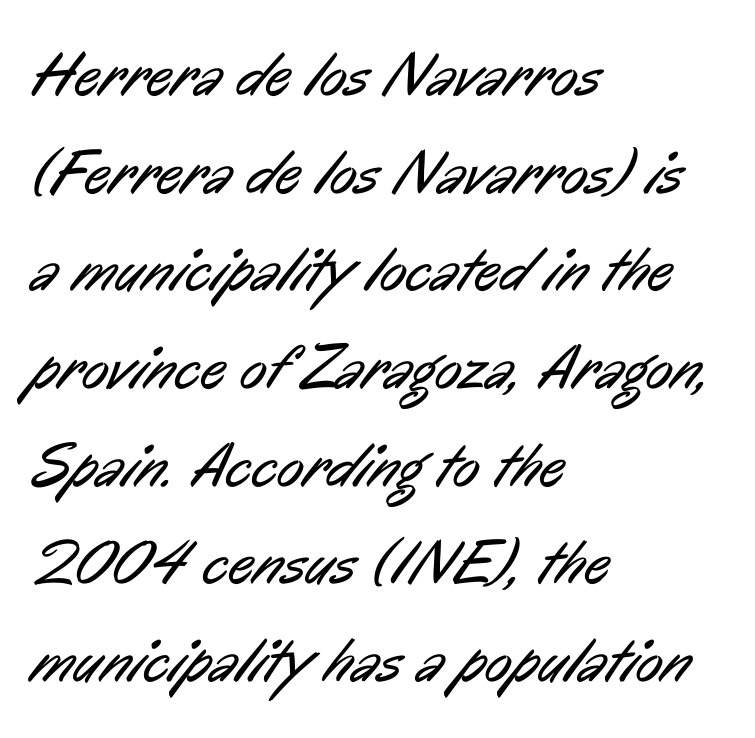
These glyphs show unthickened strokes, regular width or finer. Serif or sans? Sans — the stroke terminals are bare. Varying glyph widths throughout — classic text-font behaviour. Alignment: flush left. Characters follow at the spacing the type designer built in.
